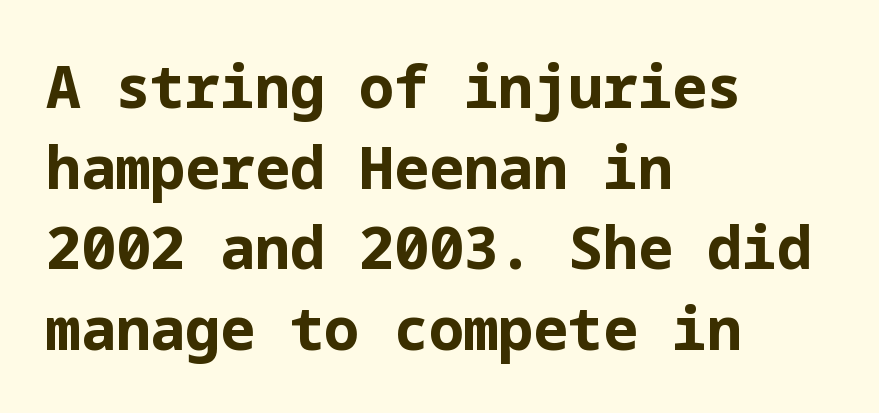
Weight: bold. A student would call this left alignment; a typographer would say flush left, rag right. Clear beneath every line of the passage. This sample keeps an unexceptional amount of space between lines. This sample uses a sans-serif face.
